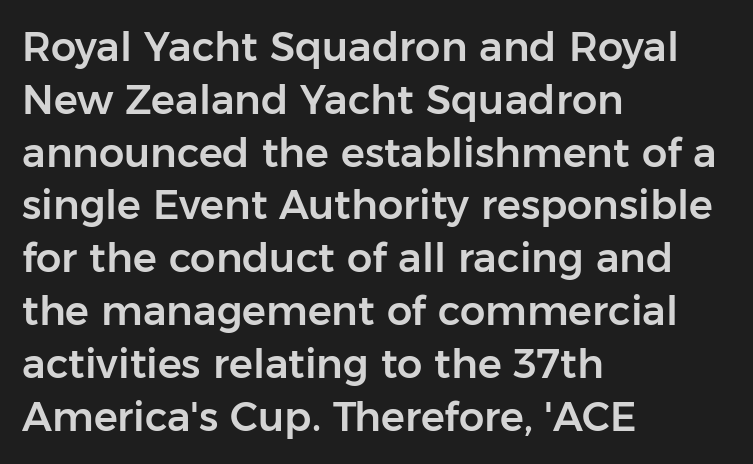
The image shows 40 px sans-serif type, upright; set left-aligned, normal line spacing (1.32x), normal letter spacing, not underlined; low stroke contrast and a medium x-height.
